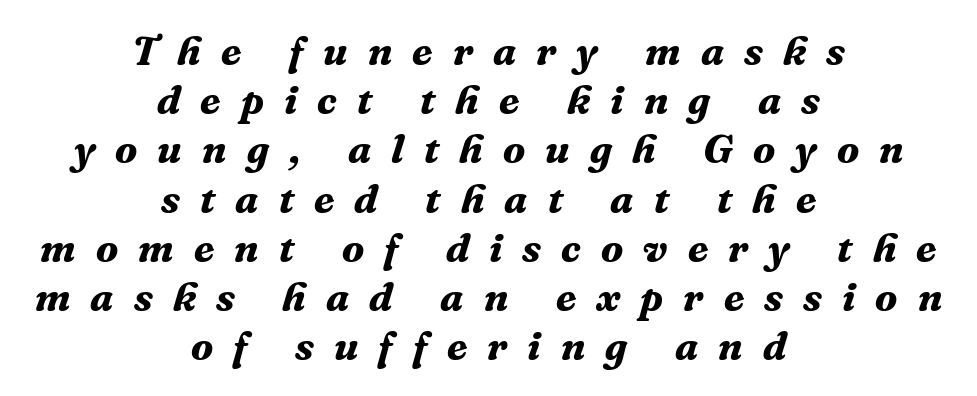
Inter-character spacing is expanded well beyond the font's built-in metrics. The passage is arranged like a title page — every line centered. Each row of text sits above clean, open space. The rendering uses natural spacing where letterforms have individual widths.
